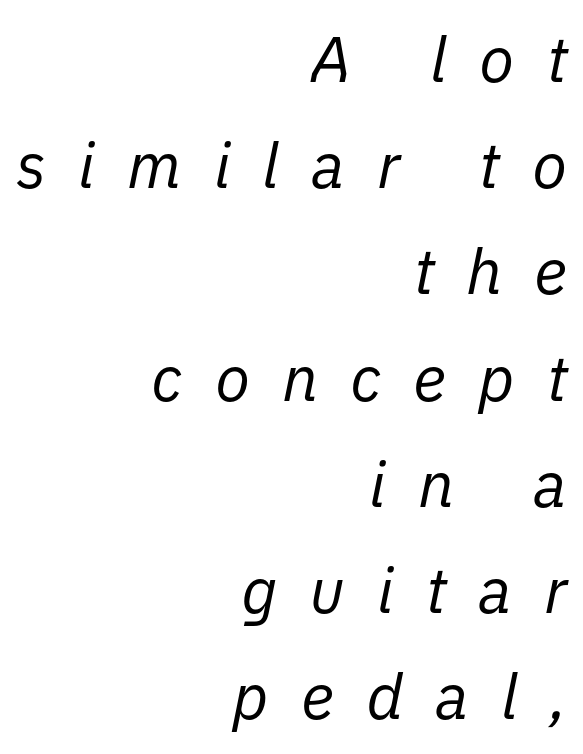
Each row of text sits above clean, open space. The whole block is typeset with a tilt. Stems and bowls with no extra thickness — not bold. Varying glyph widths throughout — classic text-font behaviour.
